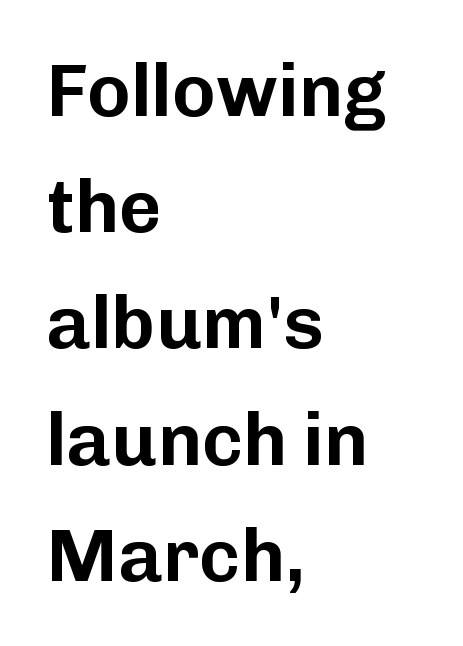
{"serif": "no", "italic": "no", "width": "normal", "stroke_contrast": "low", "x_height": "medium", "monospaced": "no", "underline": "no", "align": "left", "line_spacing": "normal", "line_spacing_ratio": 1.57, "letter_spacing": "normal", "letter_spacing_em": 0.0, "glyph_px": 74}
